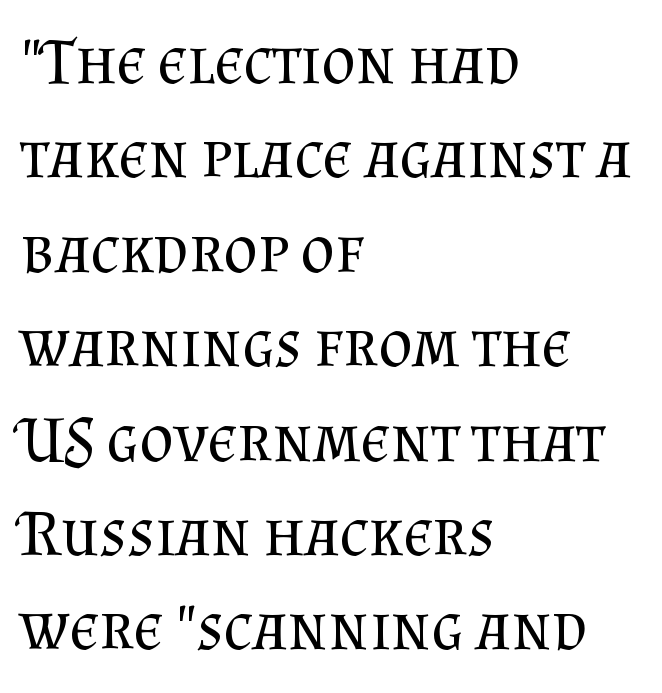
Q: Is the text bold? A: No.
Q: Is the text italic (slanted)? A: No, it is upright.
Q: Is the typeface a serif or a sans-serif typeface? A: Serif.
Q: Is the text underlined? A: No.
Q: How is the paragraph aligned? A: Left-aligned.
Q: Is the spacing between letters normal or unusually wide? A: Normal.
Q: Is the spacing between lines tight, normal or loose? A: Normal.
Q: Width (condensed, normal, or wide)? A: Normal.
Q: Stroke contrast? A: Medium.
Q: x-height? A: Small.
Q: Monospaced? A: No.
